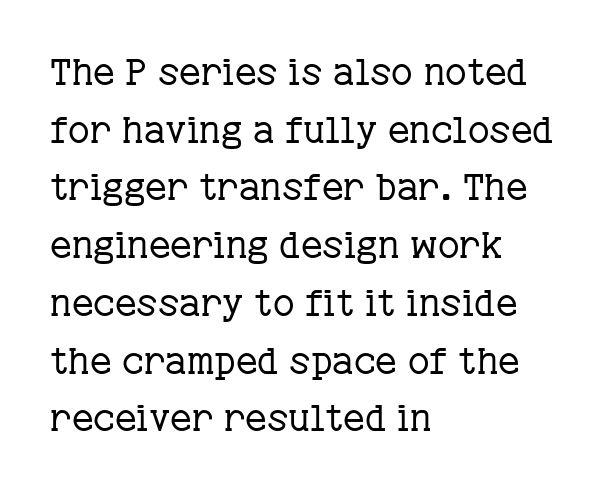
Q: Is the text bold? A: No.
Q: Is the text italic (slanted)? A: No, it is upright.
Q: Is the typeface a serif or a sans-serif typeface? A: Serif.
Q: Is the text underlined? A: No.
Q: How is the paragraph aligned? A: Left-aligned.
Q: Is the spacing between letters normal or unusually wide? A: Normal.
Q: Is the spacing between lines tight, normal or loose? A: Normal.
Q: Width (condensed, normal, or wide)? A: Normal.
Q: Stroke contrast? A: Low.
Q: x-height? A: Medium.
Q: Monospaced? A: No.
